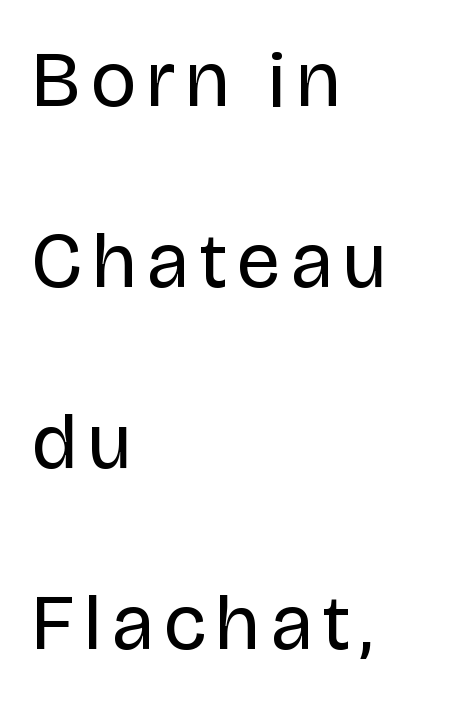
The image shows 79 px regular-weight sans-serif type, upright; set left-aligned, loose line spacing (2.29x), not underlined; low stroke contrast and a large x-height.
